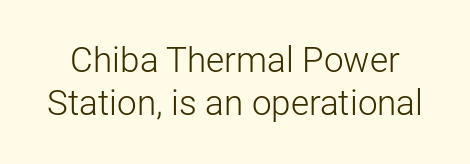
The image shows 35 px light sans-serif type, upright; set line spacing 1.23x, normal letter spacing, not underlined; low stroke contrast and a medium x-height.
